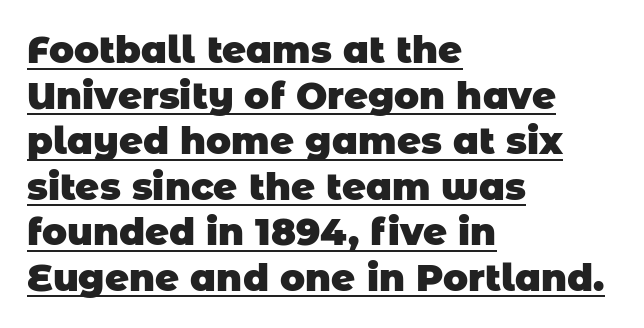
{"serif": "no", "bold": "yes", "weight": "heavy", "width": "normal", "stroke_contrast": "low", "x_height": "large", "monospaced": "no", "underline": "yes", "align": "left", "line_spacing_ratio": 1.23, "letter_spacing": "normal", "letter_spacing_em": 0.0, "glyph_px": 37}
